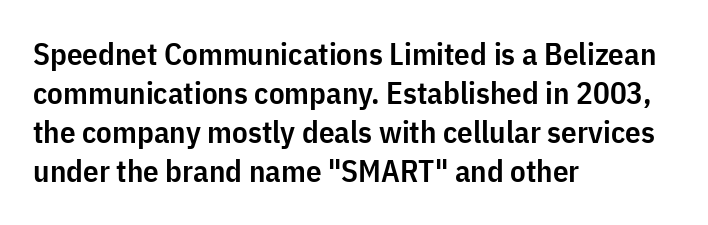
Note the varied advance widths — an 'i' is clearly narrower than an 'm'. Italic: no, the glyphs are upright roman. A student would call this left alignment; a typographer would say flush left, rag right. This is moderately heavy type, rendered in semibold. Tracking here is standard; glyphs follow each other at the usual distance. Has an underline been added? It has not.
